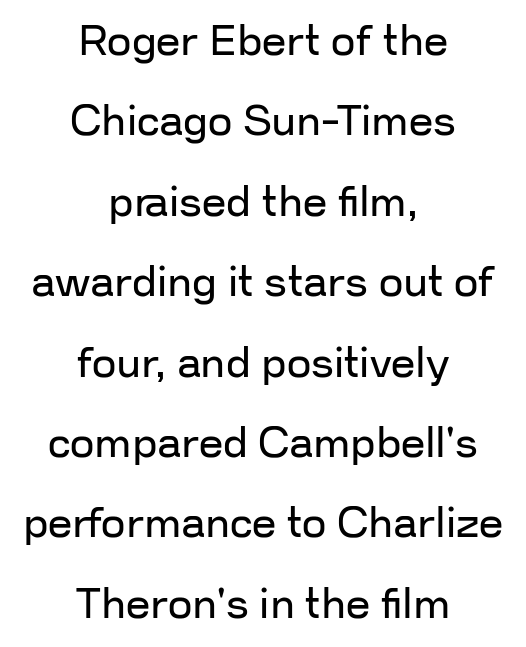
Q: Is the text bold? A: No.
Q: Is the text italic (slanted)? A: No, it is upright.
Q: Is the typeface a serif or a sans-serif typeface? A: Sans-serif.
Q: Is the text underlined? A: No.
Q: How is the paragraph aligned? A: Centered.
Q: Is the spacing between letters normal or unusually wide? A: Normal.
Q: Width (condensed, normal, or wide)? A: Normal.
Q: Stroke contrast? A: Low.
Q: x-height? A: Medium.
Q: Monospaced? A: No.
